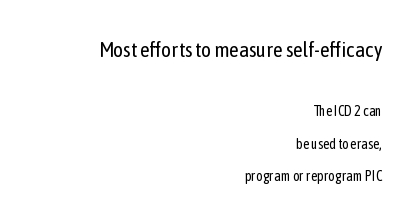
The image shows 21 px text type, upright; set right-aligned, loose line spacing (2.31x), normal letter spacing, not underlined; the first (top) block is 1.5x larger.
